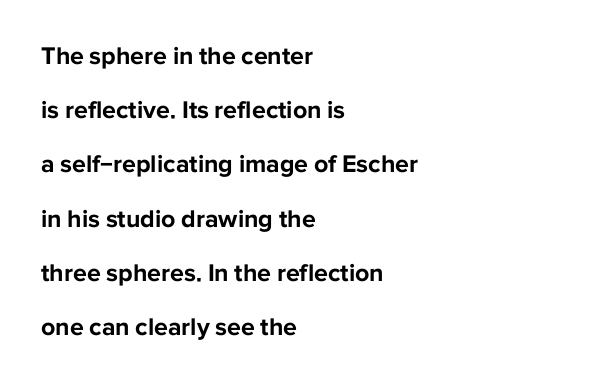
{"italic": "no", "bold": "yes", "underline": "no", "align": "left", "line_spacing": "loose", "line_spacing_ratio": 2.17, "letter_spacing": "normal", "letter_spacing_em": 0.0, "glyph_px": 25}
